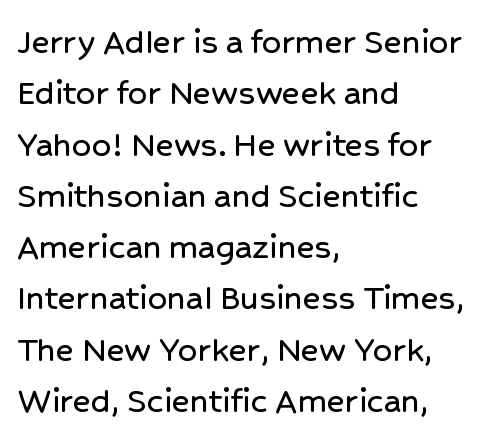
Q: Is the text italic (slanted)? A: No, it is upright.
Q: Is the typeface a serif or a sans-serif typeface? A: Sans-serif.
Q: Is the text underlined? A: No.
Q: How is the paragraph aligned? A: Left-aligned.
Q: Is the spacing between letters normal or unusually wide? A: Normal.
Q: Is the spacing between lines tight, normal or loose? A: Normal.
Q: Width (condensed, normal, or wide)? A: Normal.
Q: Stroke contrast? A: Low.
Q: x-height? A: Medium.
Q: Monospaced? A: No.
